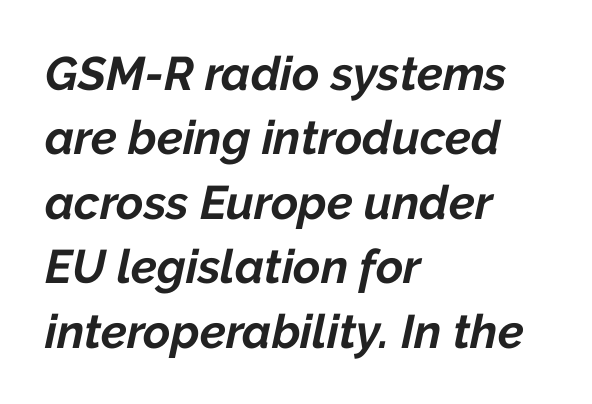
Q: Is the text bold? A: Yes.
Q: Is the text italic (slanted)? A: Yes, it leans right by about 12 degrees.
Q: Is the text underlined? A: No.
Q: How is the paragraph aligned? A: Left-aligned.
Q: Is the spacing between letters normal or unusually wide? A: Normal.
Q: Is the spacing between lines tight, normal or loose? A: Normal.
Q: Width (condensed, normal, or wide)? A: Normal.
Q: Stroke contrast? A: Low.
Q: x-height? A: Medium.
Q: Monospaced? A: No.
